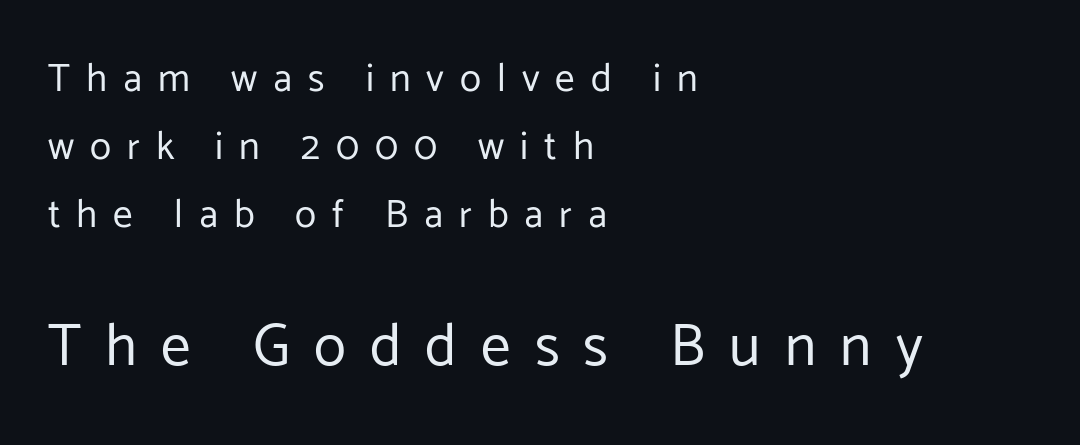
{"serif": "no", "italic": "no", "bold": "no", "weight": "regular", "width": "normal", "stroke_contrast": "low", "x_height": "medium", "monospaced": "no", "underline": "no", "align": "left", "line_spacing_ratio": 1.75, "letter_spacing": "wide", "letter_spacing_em": 0.41, "larger_block": "second", "size_ratio": 1.51, "glyph_px": 59}
